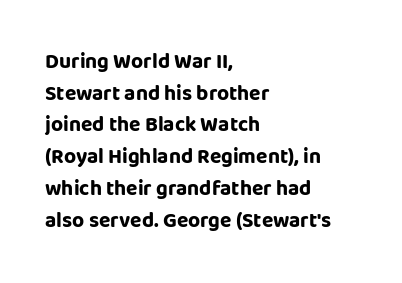
Q: Is the text bold? A: Yes.
Q: Is the text italic (slanted)? A: No, it is upright.
Q: Is the text underlined? A: No.
Q: How is the paragraph aligned? A: Left-aligned.
Q: Is the spacing between letters normal or unusually wide? A: Normal.
Q: Is the spacing between lines tight, normal or loose? A: Normal.
